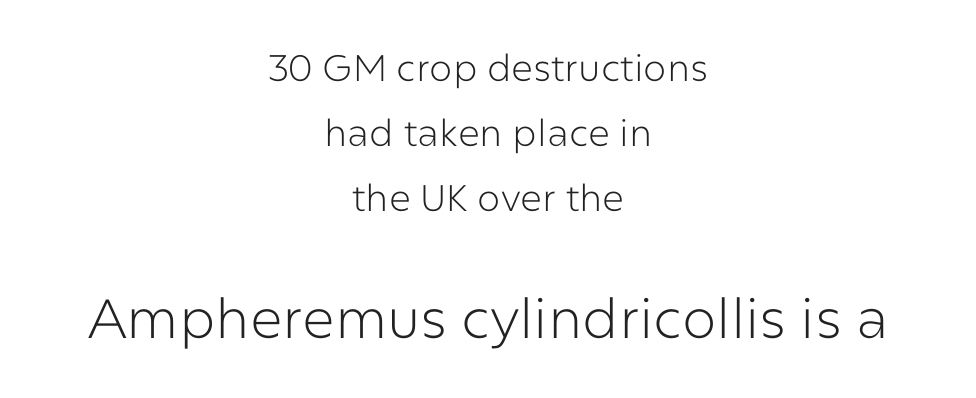
{"serif": "no", "italic": "no", "bold": "no", "weight": "light", "width": "normal", "stroke_contrast": "low", "x_height": "medium", "monospaced": "no", "underline": "no", "align": "center", "line_spacing_ratio": 1.76, "letter_spacing": "normal", "letter_spacing_em": 0.0, "larger_block": "second", "size_ratio": 1.49, "glyph_px": 55}
